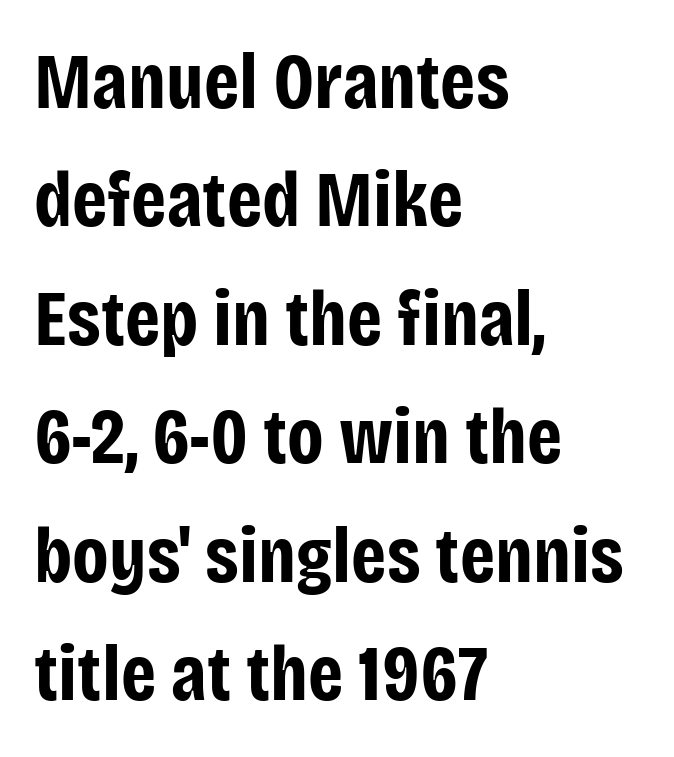
{"serif": "no", "italic": "no", "bold": "yes", "weight": "bold", "width": "condensed", "stroke_contrast": "low", "x_height": "large", "monospaced": "no", "underline": "no", "align": "left", "line_spacing": "normal", "line_spacing_ratio": 1.5, "letter_spacing": "normal", "letter_spacing_em": 0.0, "glyph_px": 79}
